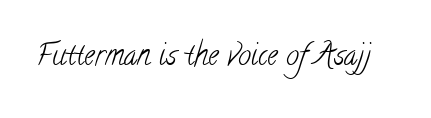
A typesetter would call this proportional, since set widths differ per character. Examine the stroke ends and you'll spot serifs. The font is comparable to plain body text, perhaps lighter. No word sits above an underline. Letter spacing: default.
